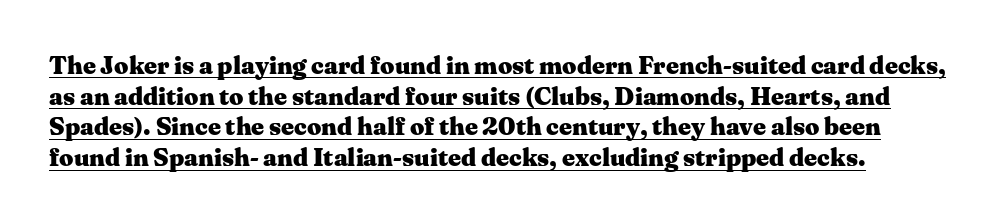
{"italic": "no", "bold": "yes", "underline": "yes", "line_spacing_ratio": 1.23, "letter_spacing": "normal", "letter_spacing_em": 0.0, "glyph_px": 25}
